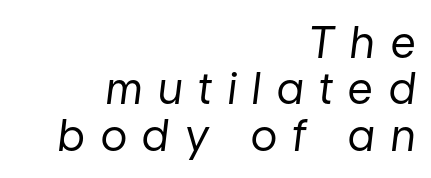
The image shows 43 px regular-weight type, italic (leaning right); set right-aligned, tight line spacing (1.08x), unusually wide letter spacing (+0.37 em), not underlined; low stroke contrast and a medium x-height.
